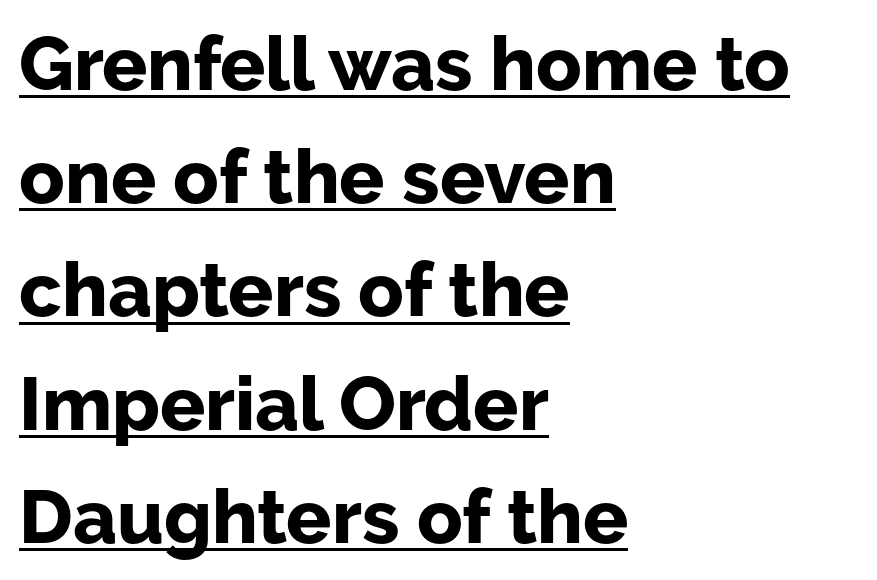
{"serif": "no", "italic": "no", "bold": "yes", "weight": "bold", "width": "normal", "stroke_contrast": "low", "x_height": "medium", "monospaced": "no", "underline": "yes", "align": "left", "line_spacing": "normal", "line_spacing_ratio": 1.51, "letter_spacing": "normal", "letter_spacing_em": 0.0, "glyph_px": 75}
